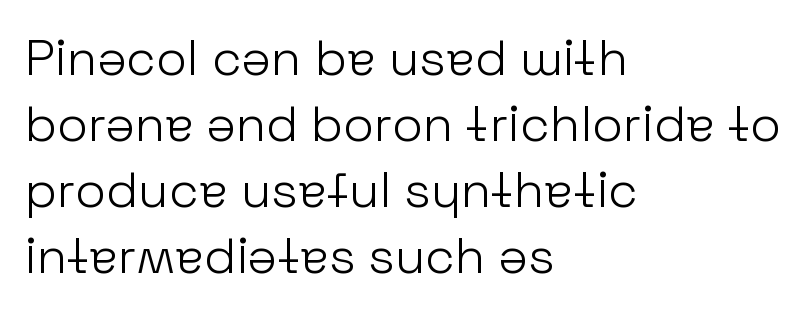
{"serif": "no", "italic": "no", "bold": "no", "weight": "light", "width": "normal", "stroke_contrast": "low", "x_height": "medium", "monospaced": "no", "underline": "no", "align": "left", "line_spacing": "normal", "line_spacing_ratio": 1.32, "letter_spacing": "normal", "letter_spacing_em": 0.0, "glyph_px": 50}
